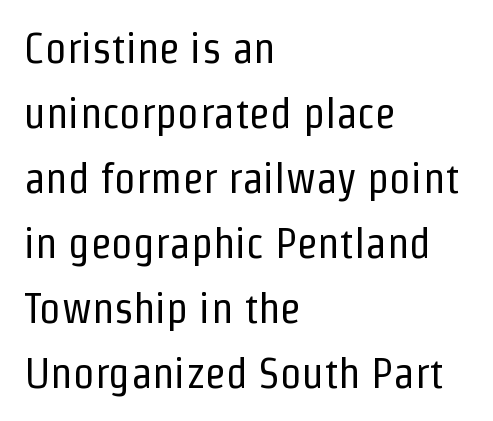
Q: Is the text bold? A: No.
Q: Is the text italic (slanted)? A: No, it is upright.
Q: Is the typeface a serif or a sans-serif typeface? A: Sans-serif.
Q: Is the text underlined? A: No.
Q: How is the paragraph aligned? A: Left-aligned.
Q: Is the spacing between letters normal or unusually wide? A: Normal.
Q: Is the spacing between lines tight, normal or loose? A: Normal.
Q: Width (condensed, normal, or wide)? A: Condensed.
Q: Stroke contrast? A: Low.
Q: x-height? A: Medium.
Q: Monospaced? A: No.
